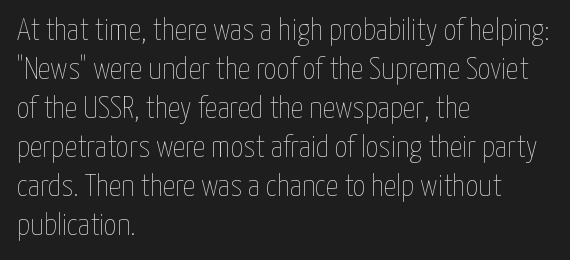
{"italic": "no", "bold": "no", "weight": "thin", "width": "condensed", "stroke_contrast": "low", "x_height": "medium", "monospaced": "no", "underline": "no", "align": "left", "line_spacing": "normal", "line_spacing_ratio": 1.26, "letter_spacing": "normal", "letter_spacing_em": 0.0, "glyph_px": 31}
